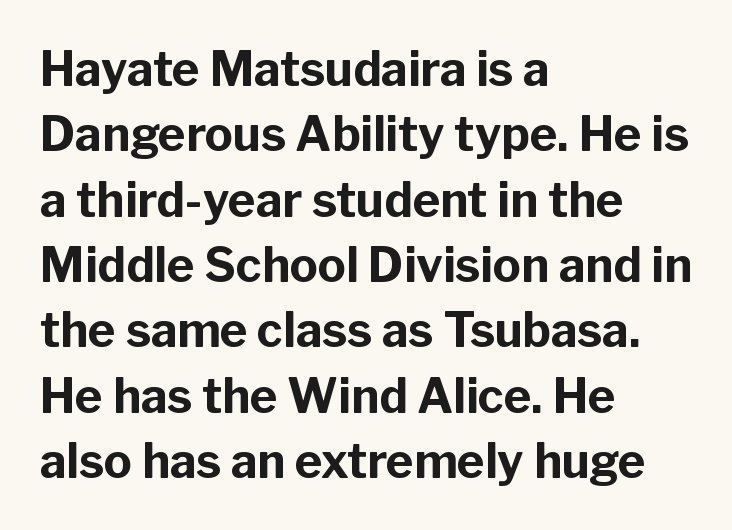
The image shows 47 px bold sans-serif type, upright; set left-aligned, normal line spacing (1.39x), normal letter spacing, not underlined; low stroke contrast and a medium x-height.
